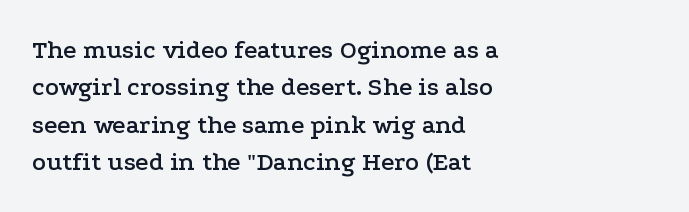
Q: Is the text italic (slanted)? A: No, it is upright.
Q: Is the text underlined? A: No.
Q: How is the paragraph aligned? A: Left-aligned.
Q: Is the spacing between letters normal or unusually wide? A: Normal.
Q: Is the spacing between lines tight, normal or loose? A: Normal.
